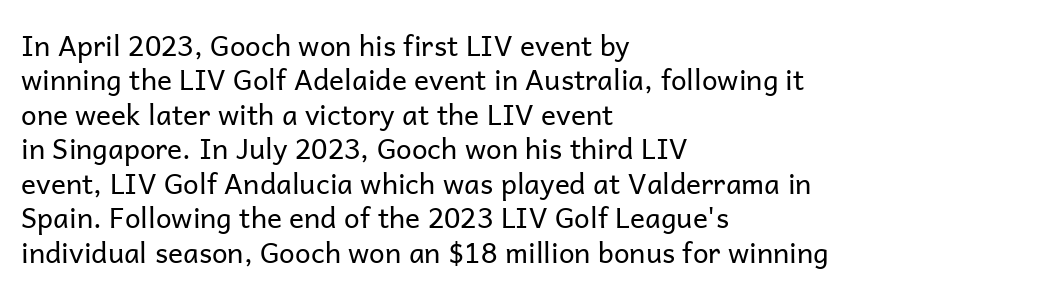
The line texture is even and compact thanks to regular tracking. Is the type heavy? It reads as light-to-regular instead. The typography opts for an upright posture over an oblique one. The foot of each line stays bare and open. The lines are quadded left. Think of a printed novel: that variable character pitch is what you see here.
